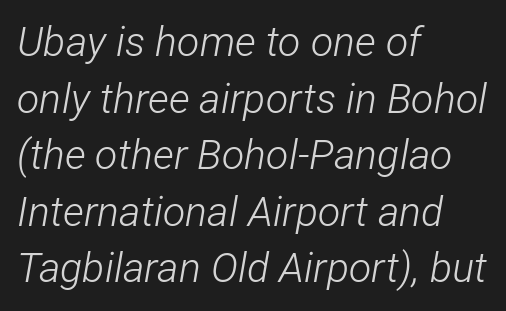
Nobody touched the tracking dial on this one. Vertically, the passage feels balanced, rows spaced as you'd expect. The lines in this sample share a left origin and differ only in where they stop. The area under the type is left untouched. It's the slanting kind of type.
